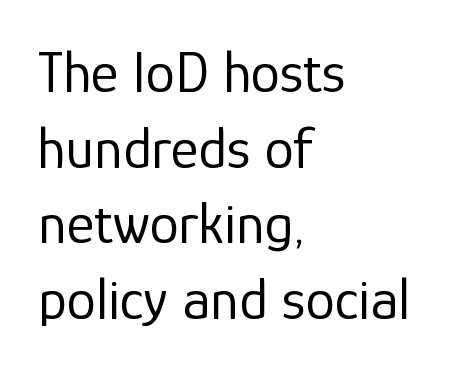
{"serif": "no", "italic": "no", "bold": "no", "weight": "regular", "width": "normal", "stroke_contrast": "low", "x_height": "medium", "monospaced": "no", "underline": "no", "align": "left", "line_spacing": "normal", "line_spacing_ratio": 1.28, "letter_spacing": "normal", "letter_spacing_em": 0.0, "glyph_px": 59}
